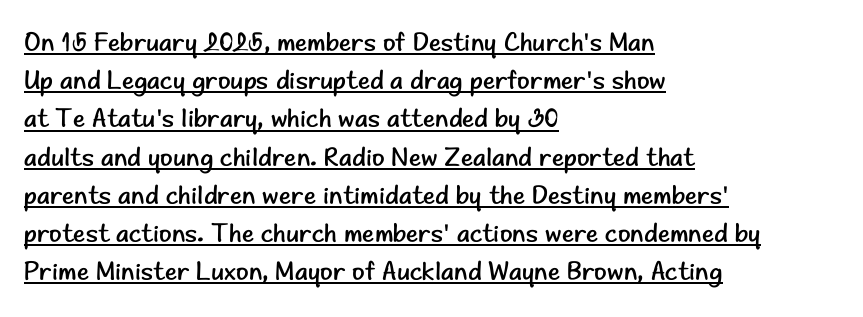
The lettering is marked with a stroke running underneath it. Designer's note — italics off, roman on. Look at the tracking — it's just the regular setting, nothing added. Is this a heavy cut? Hardly; it is regular or lighter.
